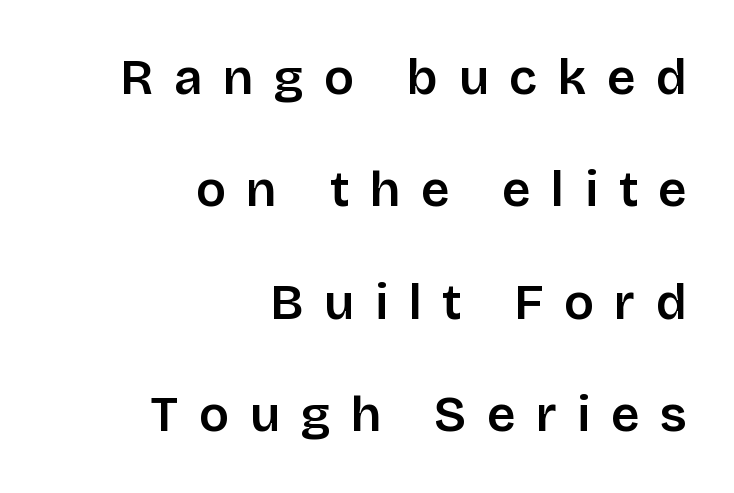
These lines are rendered in a variable-pitch font. Loosely led — the rows are spread out. Unlike a traditional serif, this face leaves its strokes unadorned. Honestly, the letter spacing is so wide it's the main thing you notice. Has an underline been added? It has not.
